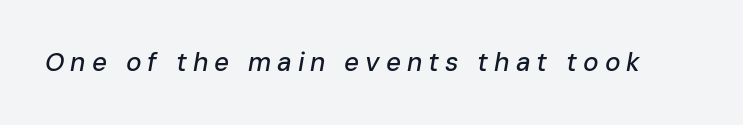
{"italic": "yes", "lean": "right", "slant_degrees": 10, "underline": "no", "letter_spacing": "wide", "letter_spacing_em": 0.23, "glyph_px": 26}
